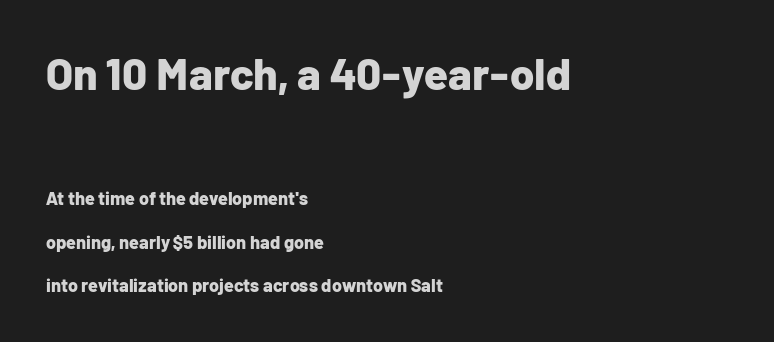
{"serif": "no", "italic": "no", "bold": "yes", "weight": "bold", "width": "normal", "stroke_contrast": "low", "x_height": "medium", "monospaced": "no", "underline": "no", "align": "left", "line_spacing": "loose", "line_spacing_ratio": 2.41, "letter_spacing": "normal", "letter_spacing_em": 0.0, "larger_block": "first", "size_ratio": 2.44, "glyph_px": 44}
